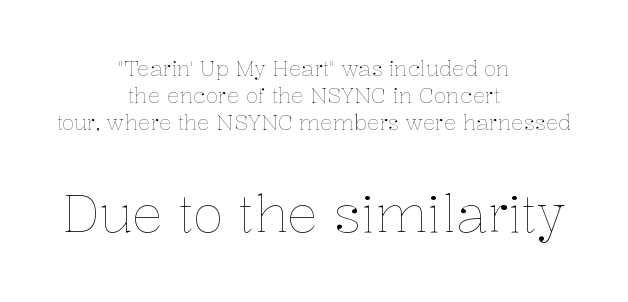
{"italic": "no", "bold": "no", "weight": "thin", "width": "normal", "stroke_contrast": "low", "x_height": "medium", "monospaced": "no", "underline": "no", "align": "center", "line_spacing": "normal", "line_spacing_ratio": 1.29, "letter_spacing": "normal", "letter_spacing_em": 0.0, "larger_block": "second", "size_ratio": 2.48, "glyph_px": 52}
